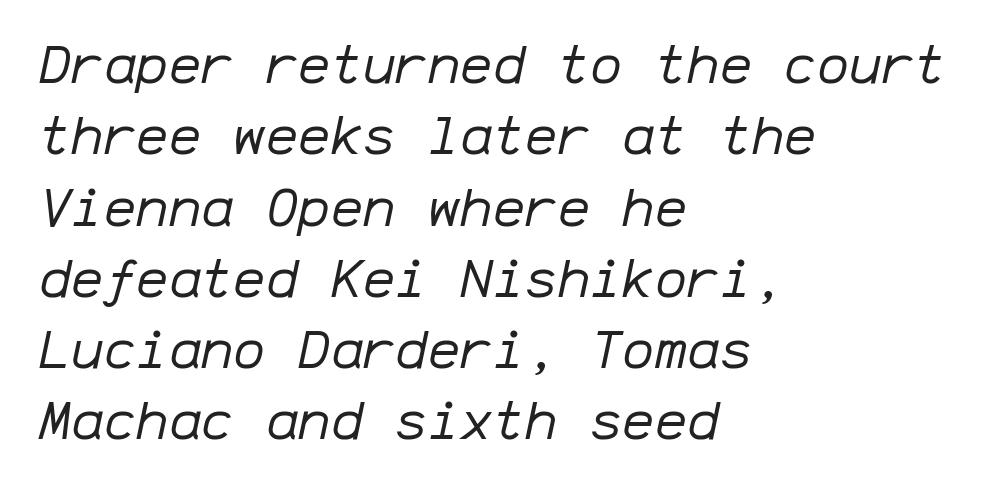
The image shows 54 px regular-weight type, italic (leaning right), monospaced; set left-aligned, normal line spacing (1.32x), normal letter spacing, not underlined; low stroke contrast and a medium x-height.
